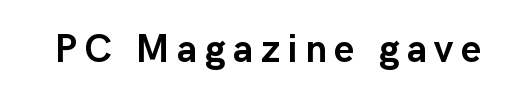
Spacing verdict: proportional, widths tailored to each character. I'd call this a sans setting — the letters go barefoot. The rendering uses a bold face; every stroke is thick and dark. Quick note: not italic, upright. Only glyphs here, with clear space below each row.
